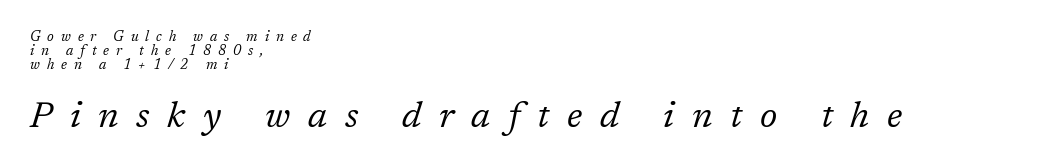
The image shows 36 px regular-weight serif type, italic (leaning right); set left-aligned, tight line spacing (0.99x), unusually wide letter spacing (+0.49 em), not underlined; the second (bottom) block is 2.57x larger; low stroke contrast and a medium x-height.
